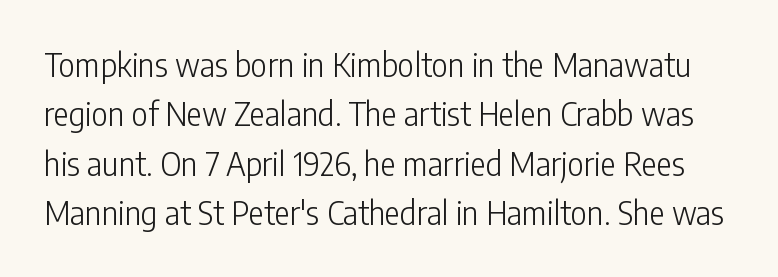
If you drew a line through each stem, it would be perfectly vertical. Letters rest on an invisible, unmarked baseline. Caption: standard tracking, unaltered. Varying glyph widths throughout — classic text-font behaviour. Regular leading.
